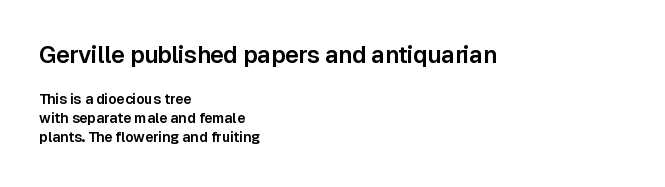
{"italic": "no", "underline": "no", "align": "left", "line_spacing": "normal", "line_spacing_ratio": 1.37, "letter_spacing": "normal", "letter_spacing_em": 0.0, "larger_block": "first", "size_ratio": 1.64, "glyph_px": 23}
